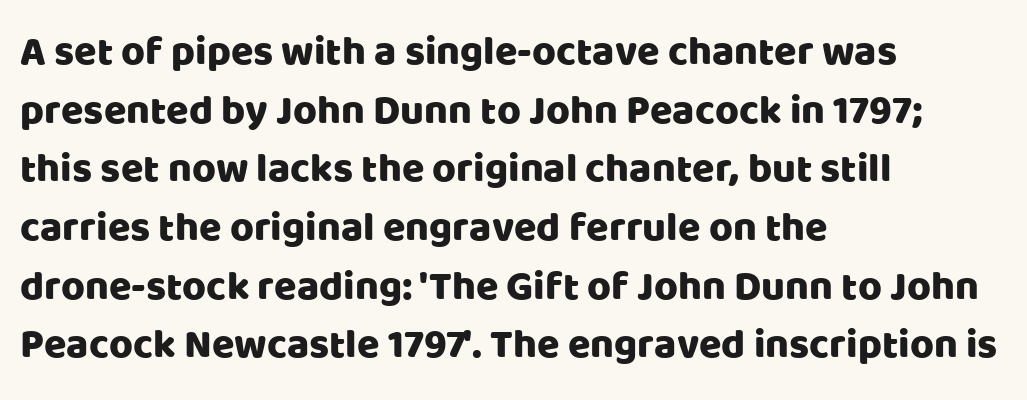
{"serif": "no", "italic": "no", "width": "normal", "stroke_contrast": "low", "x_height": "large", "monospaced": "no", "underline": "no", "align": "left", "line_spacing": "normal", "line_spacing_ratio": 1.43, "letter_spacing": "normal", "letter_spacing_em": 0.0, "glyph_px": 41}
